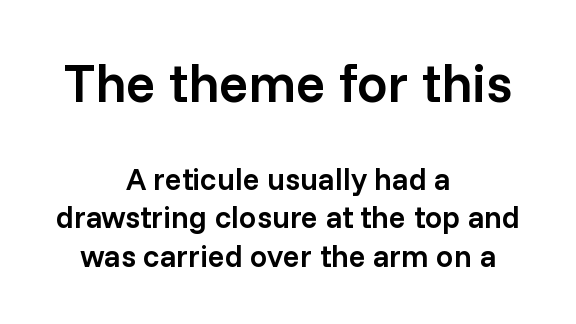
The image shows 54 px semibold sans-serif type, upright; set centered, normal line spacing (1.25x), normal letter spacing, not underlined; the first (top) block is 1.74x larger; low stroke contrast and a medium x-height.
